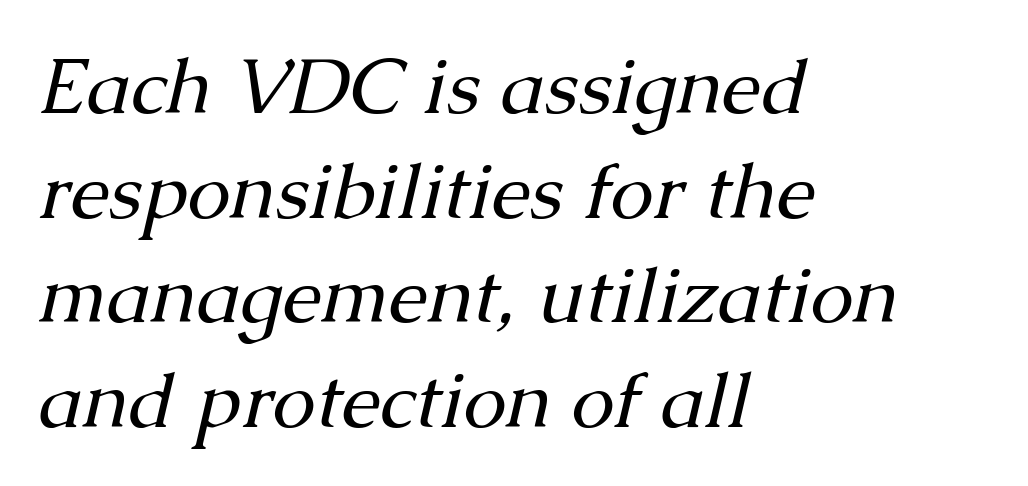
Q: Is the text bold? A: No.
Q: Is the text italic (slanted)? A: Yes, it leans right by about 13 degrees.
Q: Is the typeface a serif or a sans-serif typeface? A: Serif.
Q: Is the text underlined? A: No.
Q: How is the paragraph aligned? A: Left-aligned.
Q: Is the spacing between letters normal or unusually wide? A: Normal.
Q: Is the spacing between lines tight, normal or loose? A: Normal.
Q: Width (condensed, normal, or wide)? A: Normal.
Q: Stroke contrast? A: Medium.
Q: x-height? A: Medium.
Q: Monospaced? A: No.
